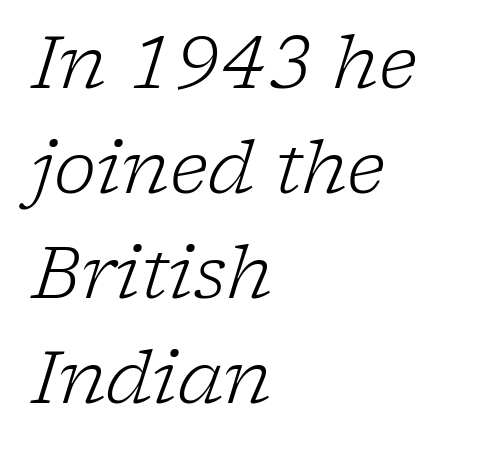
The image shows 72 px light serif type, italic (leaning right); set left-aligned, normal line spacing (1.46x), normal letter spacing, not underlined; low stroke contrast and a medium x-height.
